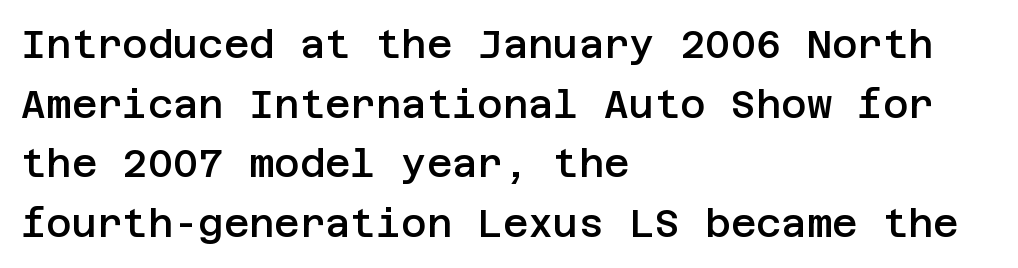
Q: Is the text bold? A: Semi-bold.
Q: Is the text italic (slanted)? A: No, it is upright.
Q: Is the typeface a serif or a sans-serif typeface? A: Sans-serif.
Q: Is the text underlined? A: No.
Q: How is the paragraph aligned? A: Left-aligned.
Q: Is the spacing between letters normal or unusually wide? A: Normal.
Q: Is the spacing between lines tight, normal or loose? A: Normal.
Q: Width (condensed, normal, or wide)? A: Normal.
Q: Stroke contrast? A: Low.
Q: x-height? A: Large.
